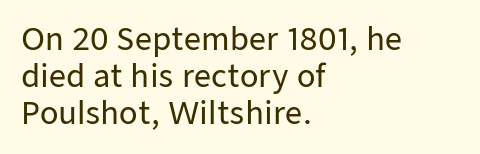
The image shows 30 px sans-serif type, upright; set left-aligned, line spacing 1.24x, normal letter spacing, not underlined; low stroke contrast and a medium x-height.
